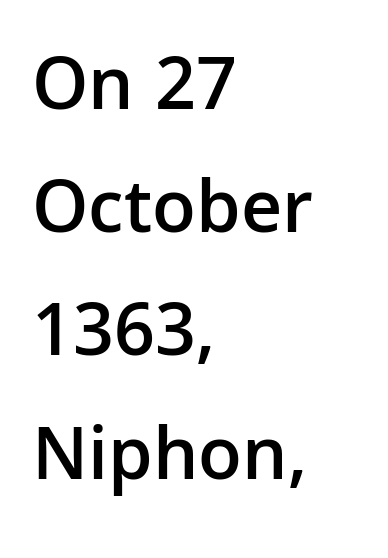
Q: Is the text bold? A: Semi-bold.
Q: Is the text italic (slanted)? A: No, it is upright.
Q: Is the typeface a serif or a sans-serif typeface? A: Sans-serif.
Q: Is the text underlined? A: No.
Q: How is the paragraph aligned? A: Left-aligned.
Q: Is the spacing between letters normal or unusually wide? A: Normal.
Q: Is the spacing between lines tight, normal or loose? A: Normal.
Q: Width (condensed, normal, or wide)? A: Normal.
Q: Stroke contrast? A: Low.
Q: x-height? A: Medium.
Q: Monospaced? A: No.
